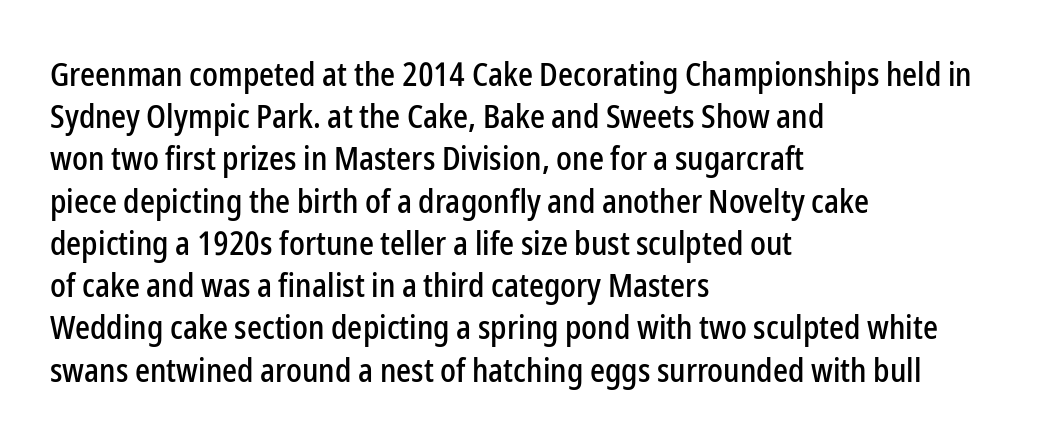
Q: Is the text italic (slanted)? A: No, it is upright.
Q: Is the typeface a serif or a sans-serif typeface? A: Sans-serif.
Q: Is the text underlined? A: No.
Q: How is the paragraph aligned? A: Left-aligned.
Q: Is the spacing between letters normal or unusually wide? A: Normal.
Q: Is the spacing between lines tight, normal or loose? A: Normal.
Q: Width (condensed, normal, or wide)? A: Condensed.
Q: Stroke contrast? A: Low.
Q: x-height? A: Medium.
Q: Monospaced? A: No.
